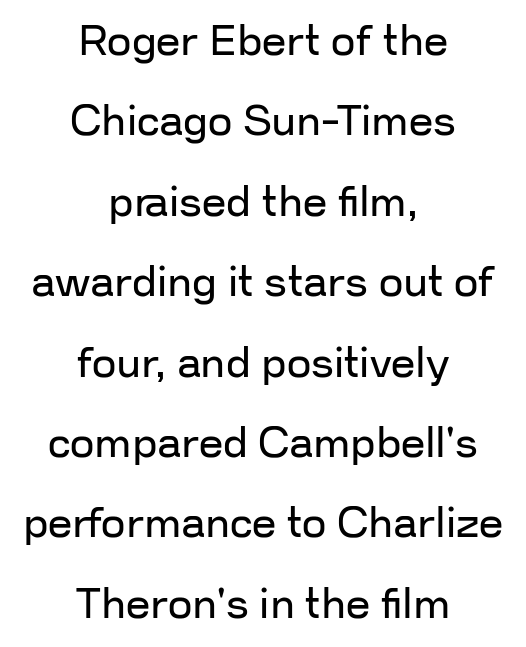
The image shows 43 px regular-weight sans-serif type, upright; set centered, line spacing 1.87x, normal letter spacing, not underlined; low stroke contrast and a medium x-height.
